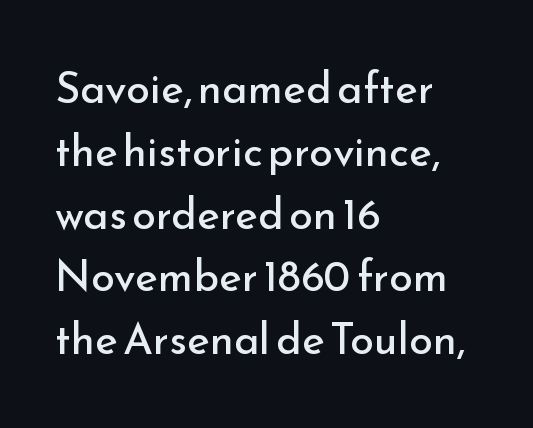
Q: Is the text bold? A: No.
Q: Is the text italic (slanted)? A: No, it is upright.
Q: Is the typeface a serif or a sans-serif typeface? A: Sans-serif.
Q: Is the text underlined? A: No.
Q: How is the paragraph aligned? A: Left-aligned.
Q: Is the spacing between letters normal or unusually wide? A: Normal.
Q: Is the spacing between lines tight, normal or loose? A: Normal.
Q: Width (condensed, normal, or wide)? A: Normal.
Q: Stroke contrast? A: Low.
Q: x-height? A: Small.
Q: Monospaced? A: No.
